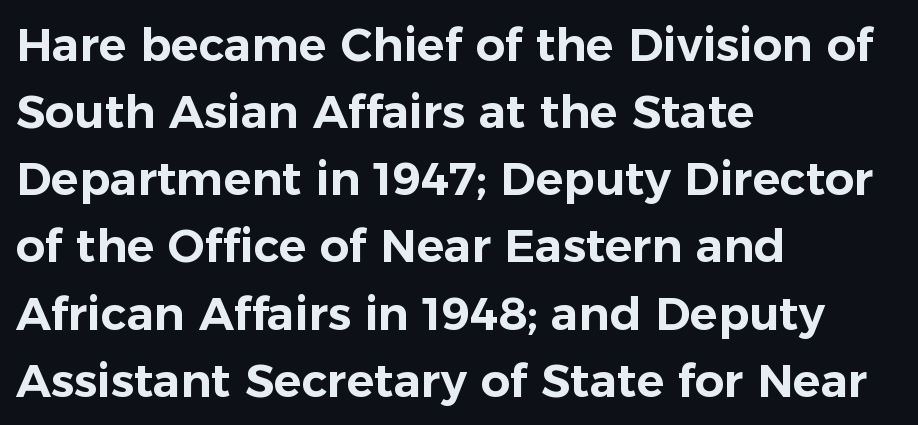
Q: Is the text italic (slanted)? A: No, it is upright.
Q: Is the typeface a serif or a sans-serif typeface? A: Sans-serif.
Q: Is the text underlined? A: No.
Q: How is the paragraph aligned? A: Left-aligned.
Q: Is the spacing between letters normal or unusually wide? A: Normal.
Q: Is the spacing between lines tight, normal or loose? A: Normal.
Q: Width (condensed, normal, or wide)? A: Normal.
Q: Stroke contrast? A: Low.
Q: x-height? A: Medium.
Q: Monospaced? A: No.
